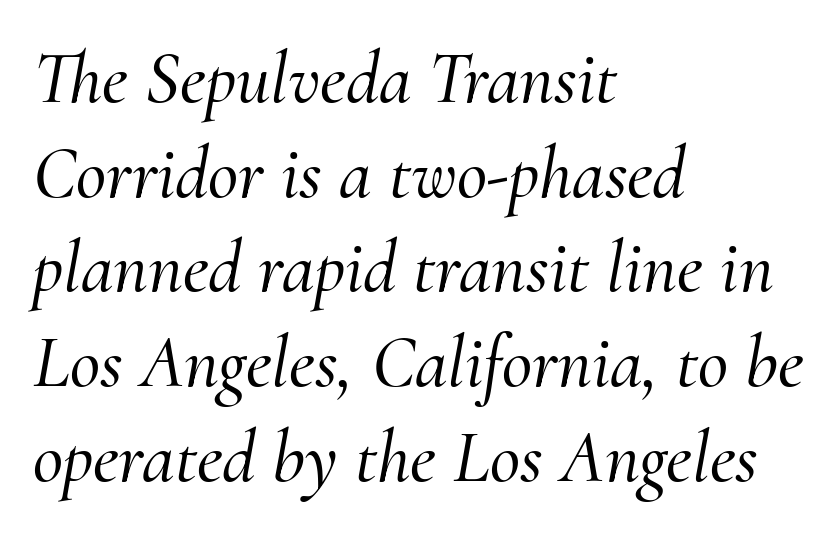
Short and long lines alike share a common starting point at left. To sum up the face: it has serifs. Between one letter and the next there's only the usual sliver of space. Spacing verdict: proportional, widths tailored to each character.
